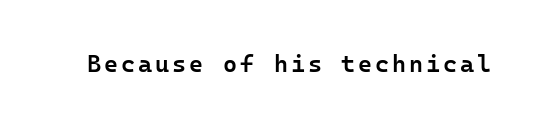
{"italic": "no", "bold": "semi", "underline": "no", "glyph_px": 24}
